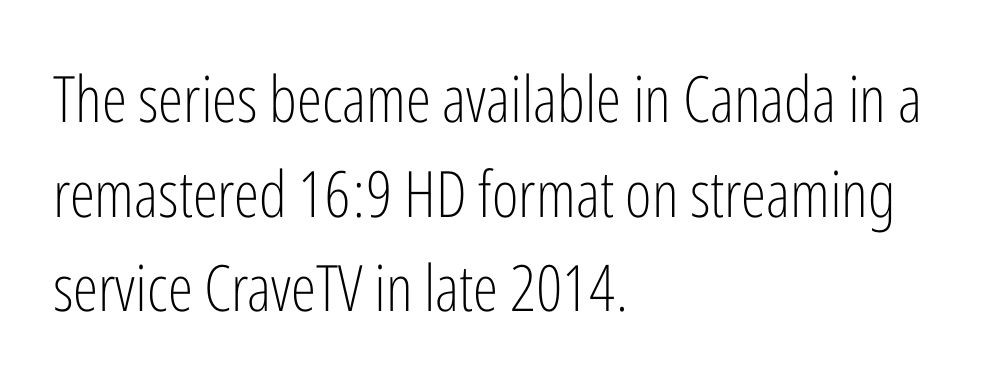
The image shows 64 px light, condensed sans-serif type, upright; set left-aligned, normal line spacing (1.48x), normal letter spacing, not underlined; low stroke contrast and a medium x-height.
